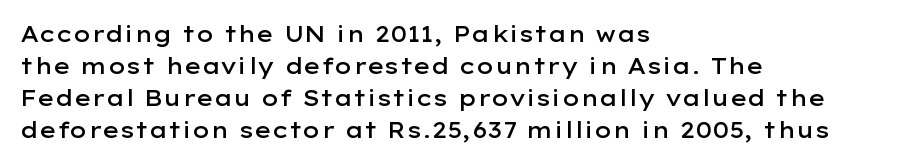
The image shows 22 px text type, upright; set left-aligned, normal line spacing (1.46x), normal letter spacing, not underlined.
